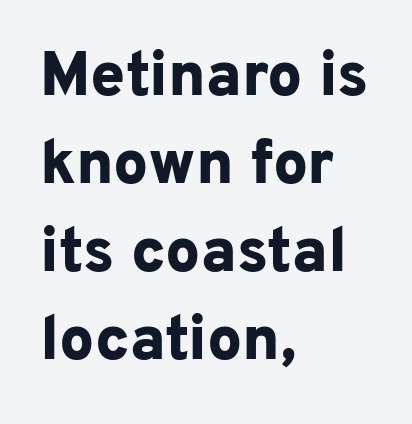
{"serif": "no", "italic": "no", "bold": "yes", "weight": "bold", "width": "normal", "stroke_contrast": "low", "x_height": "medium", "monospaced": "no", "underline": "no", "align": "left", "line_spacing": "normal", "line_spacing_ratio": 1.42, "letter_spacing": "normal", "letter_spacing_em": 0.0, "glyph_px": 62}
